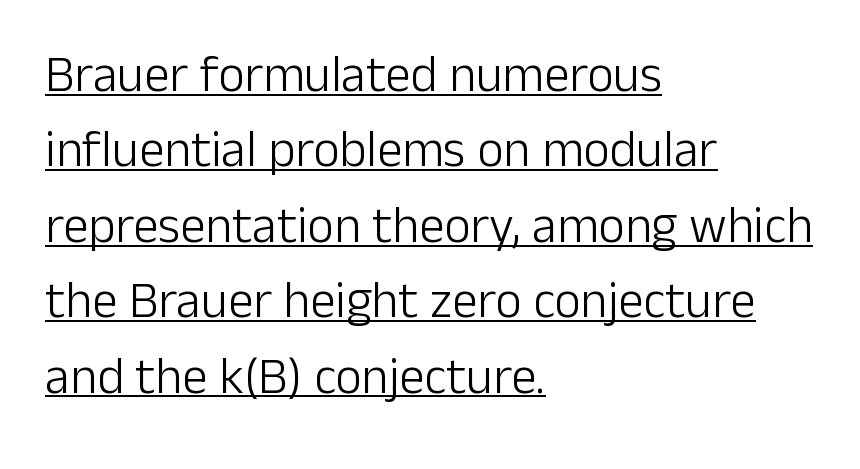
Q: Is the text bold? A: No.
Q: Is the text italic (slanted)? A: No, it is upright.
Q: Is the typeface a serif or a sans-serif typeface? A: Sans-serif.
Q: Is the text underlined? A: Yes.
Q: How is the paragraph aligned? A: Left-aligned.
Q: Is the spacing between letters normal or unusually wide? A: Normal.
Q: Is the spacing between lines tight, normal or loose? A: Normal.
Q: Width (condensed, normal, or wide)? A: Normal.
Q: Stroke contrast? A: Low.
Q: x-height? A: Medium.
Q: Monospaced? A: No.
